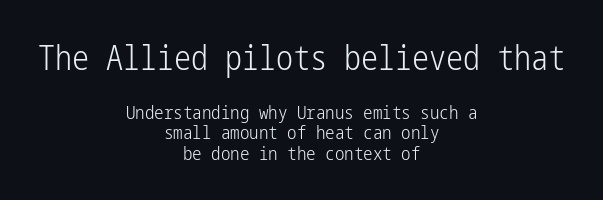
The designer dialed line spacing down below the default. There is no visible air inserted between adjacent glyphs. This sample uses a sans-serif face. Clear beneath every line of the passage. These lines were composed using upright roman letters. Character size in the leading block exceeds that of the trailing block.
